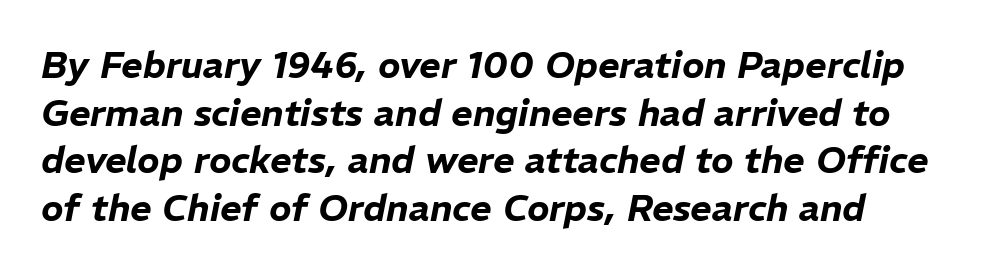
Q: Is the text italic (slanted)? A: Yes, it leans right by about 11 degrees.
Q: Is the text underlined? A: No.
Q: How is the paragraph aligned? A: Left-aligned.
Q: Is the spacing between letters normal or unusually wide? A: Normal.
Q: Is the spacing between lines tight, normal or loose? A: Normal.
Q: Width (condensed, normal, or wide)? A: Normal.
Q: Stroke contrast? A: Low.
Q: x-height? A: Medium.
Q: Monospaced? A: No.
